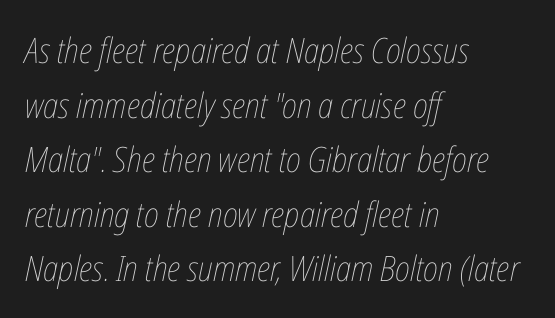
The image shows 35 px thin, condensed type, italic (leaning right); set left-aligned, normal line spacing (1.56x), normal letter spacing, not underlined; low stroke contrast and a medium x-height.
